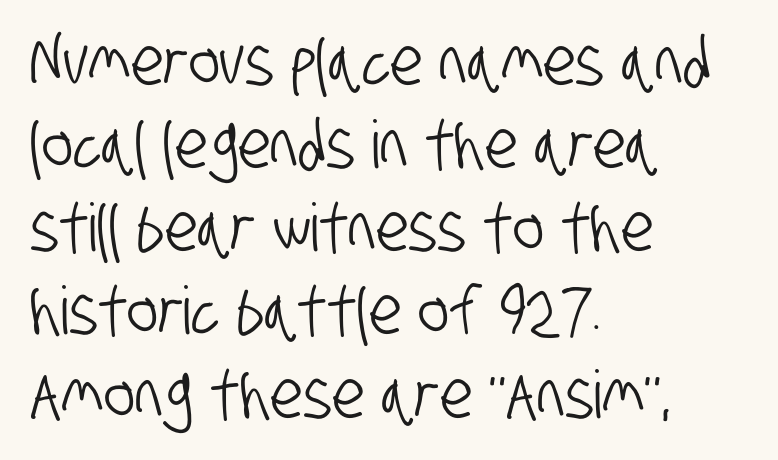
The image shows 66 px condensed sans-serif type; set left-aligned, normal line spacing (1.26x), normal letter spacing, not underlined; low stroke contrast and a large x-height.
